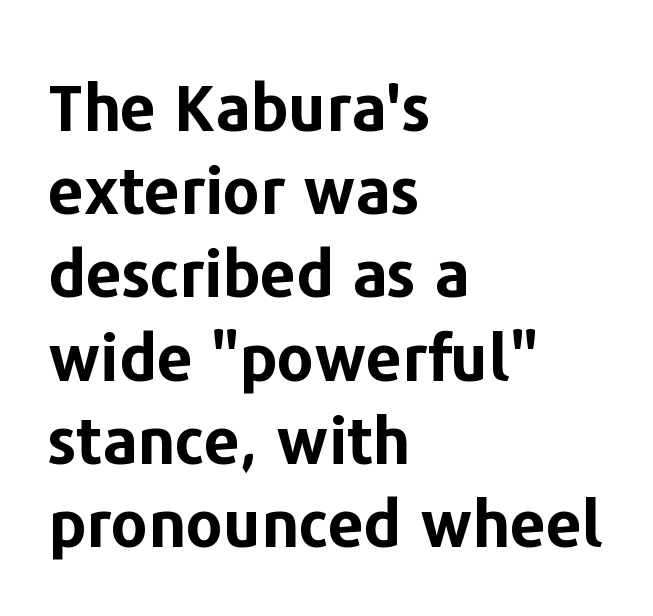
The line-height multiplier appears to be the usual default. This is heavy type, rendered in bold. The ragged edge is on the right, which tells us the setting is flush left. Descenders hang freely into open space. The letters advance in unequal steps, a hallmark of proportional type. Unlike a traditional serif, this face leaves its strokes unadorned.
